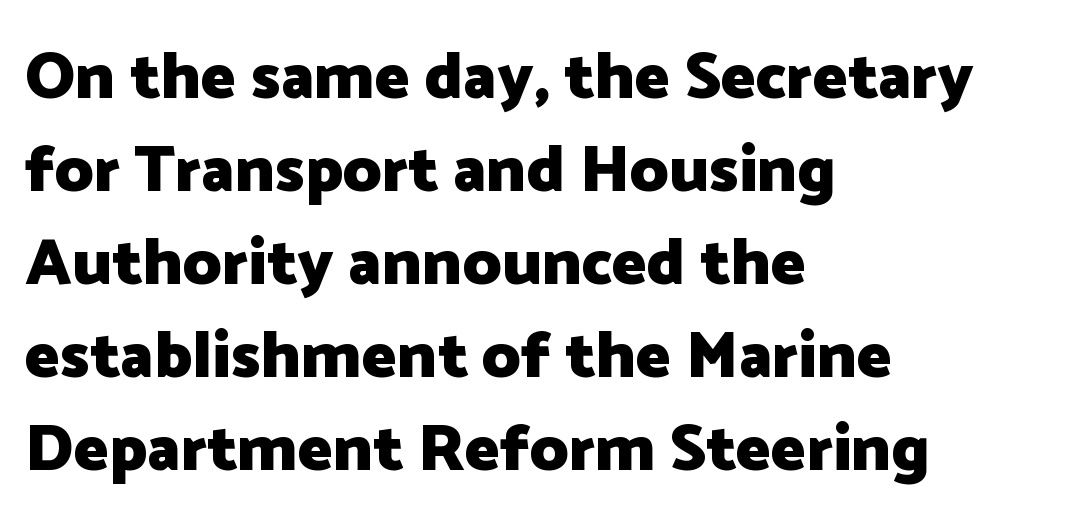
{"serif": "no", "italic": "no", "bold": "yes", "weight": "heavy", "width": "normal", "stroke_contrast": "low", "x_height": "medium", "monospaced": "no", "underline": "no", "align": "left", "line_spacing": "normal", "line_spacing_ratio": 1.41, "letter_spacing": "normal", "letter_spacing_em": 0.0, "glyph_px": 66}
